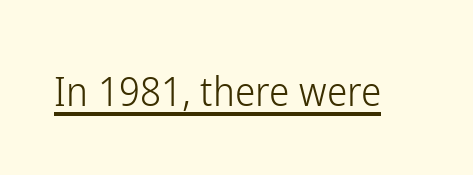
{"serif": "no", "italic": "no", "bold": "no", "weight": "light", "width": "condensed", "stroke_contrast": "low", "x_height": "medium", "monospaced": "no", "underline": "yes", "letter_spacing": "normal", "letter_spacing_em": 0.0, "glyph_px": 41}
